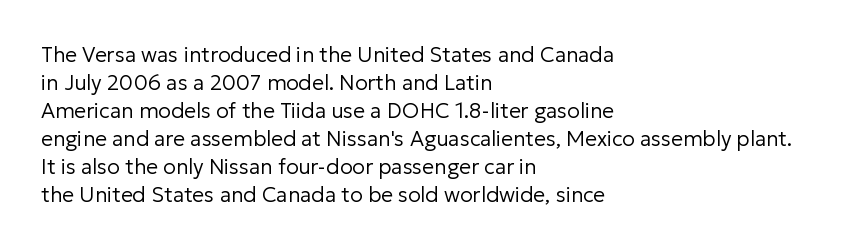
The paragraph has a hard left edge and a soft right edge. Rows of type keep a routine distance in the vertical direction. The letters sit at their default tracking, neither squeezed nor spread. Posture: vertical.
